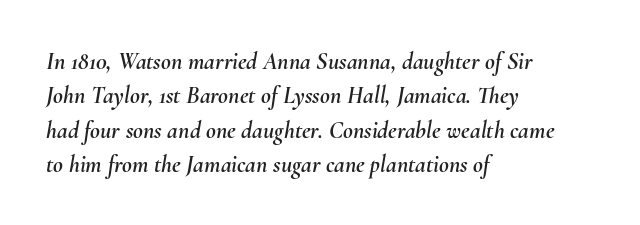
A classic flush-left, rag-right setting is used for this passage. Quick note: italic. Reading down the column, the eye jumps a familiar distance to each next line. The strip under each line holds only bare page. Nobody touched the tracking dial on this one.
